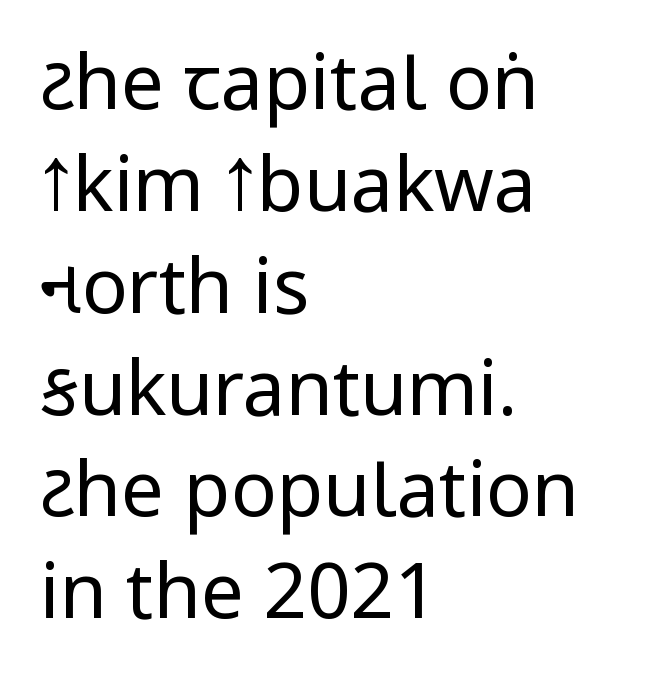
The image shows 76 px regular-weight, condensed sans-serif type, upright; set left-aligned, normal line spacing (1.34x), normal letter spacing, not underlined; low stroke contrast.
